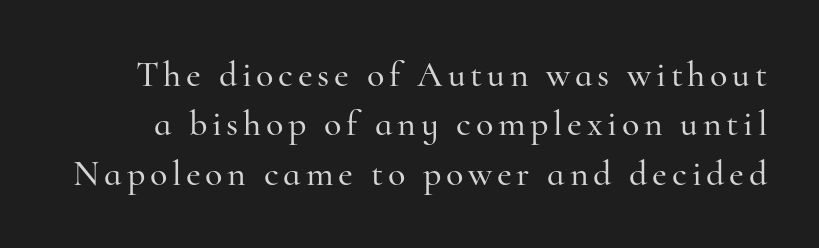
Clear beneath every line of the passage. This rendering employs a face with finishing strokes, i.e., a serif. Each letter keeps its own natural width here, so spacing adapts to shape. This is roman type, the default non-slanted kind. Each new line begins a customary step beneath the previous one.
